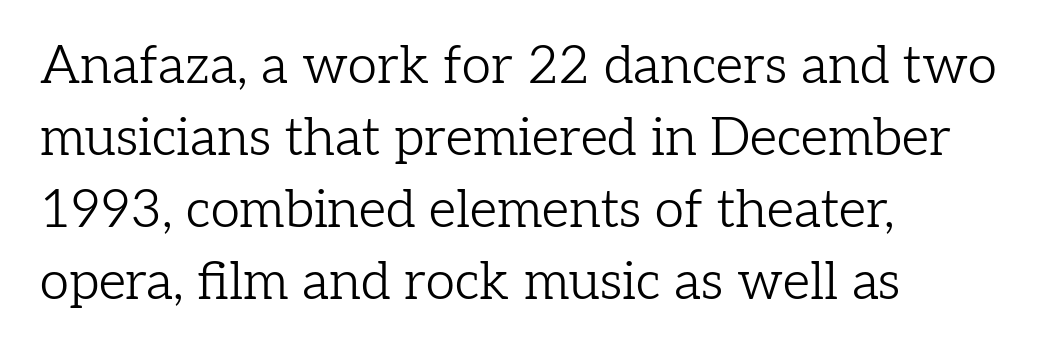
The face used here is proportionally spaced, like ordinary book or web type. The passage is arranged the way most books set body copy — flush left. On a weight scale, this lands at 450 or below. The gaps between neighbouring characters are ordinary and unremarkable. Italic: no, the glyphs are upright roman.
